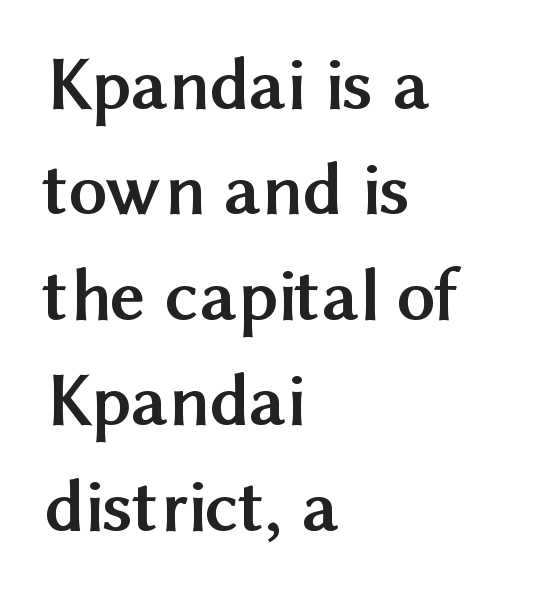
The image shows 77 px semibold sans-serif type, upright; set left-aligned, normal line spacing (1.37x), normal letter spacing, not underlined; medium stroke contrast and a medium x-height.
